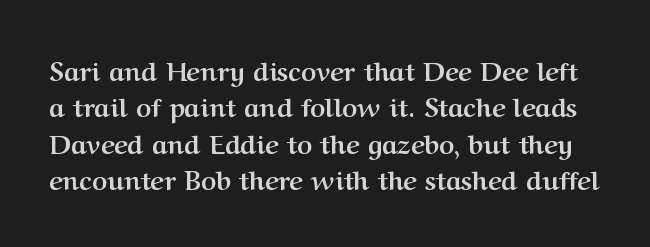
{"italic": "no", "bold": "yes", "underline": "no", "line_spacing": "normal", "line_spacing_ratio": 1.4, "letter_spacing": "normal", "letter_spacing_em": 0.0, "glyph_px": 26}
